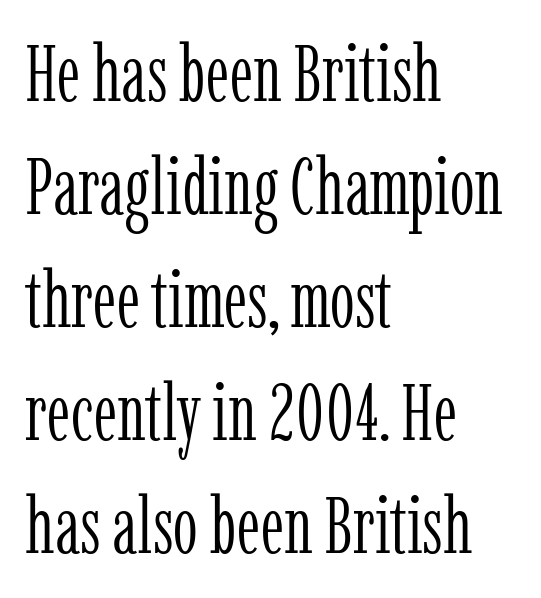
Q: Is the text bold? A: No.
Q: Is the text italic (slanted)? A: No, it is upright.
Q: Is the typeface a serif or a sans-serif typeface? A: Serif.
Q: Is the text underlined? A: No.
Q: How is the paragraph aligned? A: Left-aligned.
Q: Is the spacing between letters normal or unusually wide? A: Normal.
Q: Is the spacing between lines tight, normal or loose? A: Normal.
Q: Width (condensed, normal, or wide)? A: Condensed.
Q: Stroke contrast? A: Low.
Q: x-height? A: Medium.
Q: Monospaced? A: No.
